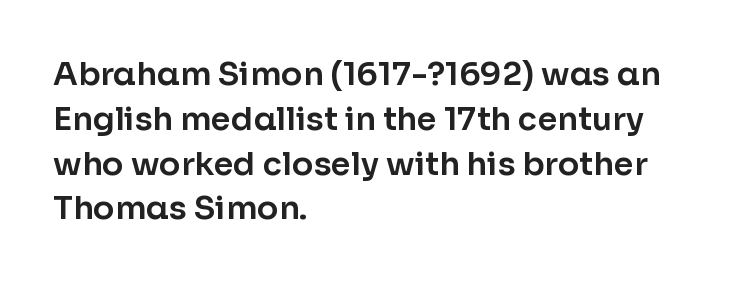
Proportional: the letters do not fall into vertical columns. Compared with typical paragraphs, the rows here are spaced about the same. The letters stand upright; this is a roman face. Notice how the passage keeps a crisp vertical edge on the left only. Inter-character spacing is left at the font's built-in metrics. The rendering shows plain stroke endings on the letterforms — a sans-serif design.
